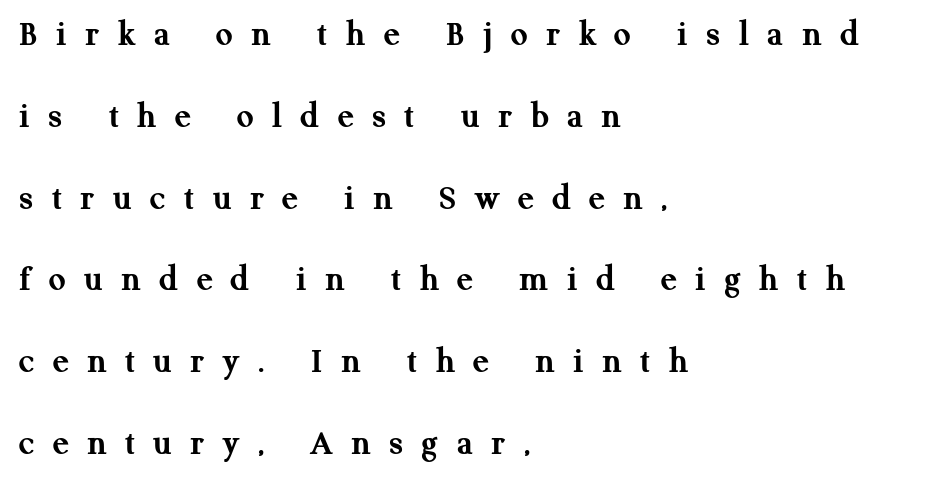
Is there any slant? The stems are plumb. Rule under the text: the space is simply empty. In terms of letterspacing, this is a distinctly airy, spread setting. Font category for this specimen: serif.
